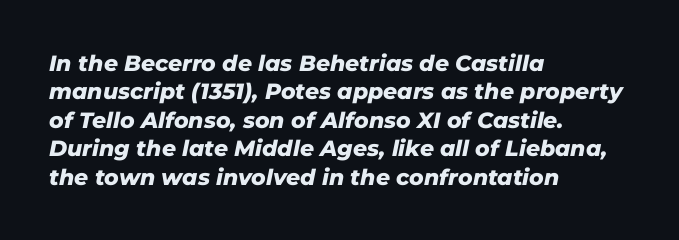
The image shows 22 px bold type, italic (leaning right); set left-aligned, normal line spacing (1.29x), normal letter spacing, not underlined.
